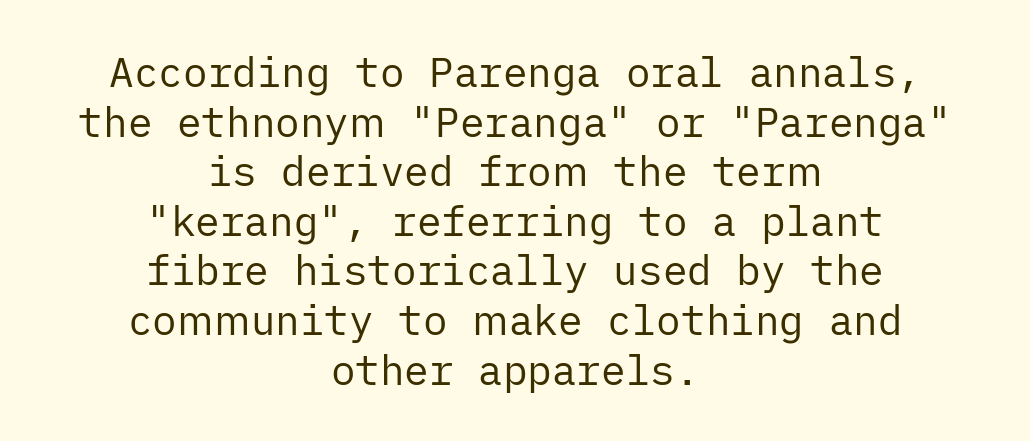
{"serif": "no", "italic": "no", "bold": "no", "weight": "regular", "width": "normal", "stroke_contrast": "low", "x_height": "medium", "underline": "no", "align": "center", "line_spacing_ratio": 1.21, "letter_spacing": "normal", "letter_spacing_em": 0.0, "glyph_px": 41}
